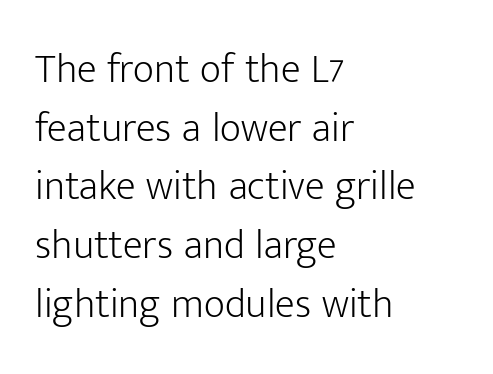
The image shows 41 px light sans-serif type, upright; set left-aligned, normal line spacing (1.43x), normal letter spacing, not underlined; low stroke contrast and a medium x-height.
